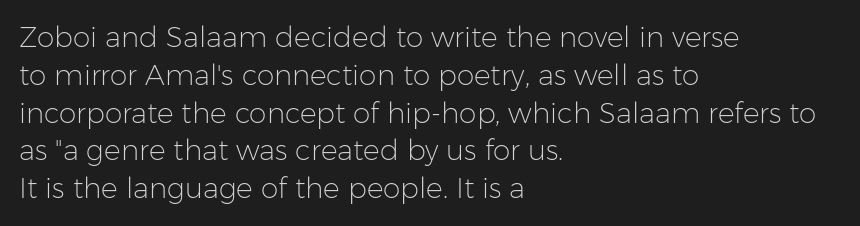
{"serif": "no", "italic": "no", "bold": "no", "weight": "light", "width": "normal", "stroke_contrast": "low", "x_height": "medium", "monospaced": "no", "underline": "no", "align": "left", "line_spacing": "normal", "line_spacing_ratio": 1.35, "letter_spacing": "normal", "letter_spacing_em": 0.0, "glyph_px": 28}
